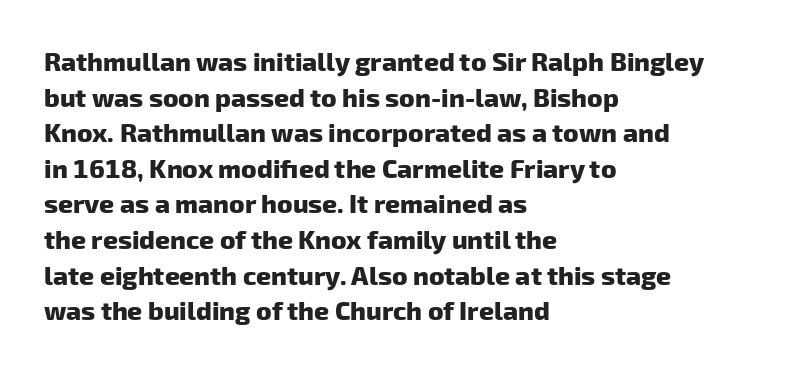
The image shows 26 px bold type; set left-aligned, normal line spacing (1.37x), normal letter spacing, not underlined.
